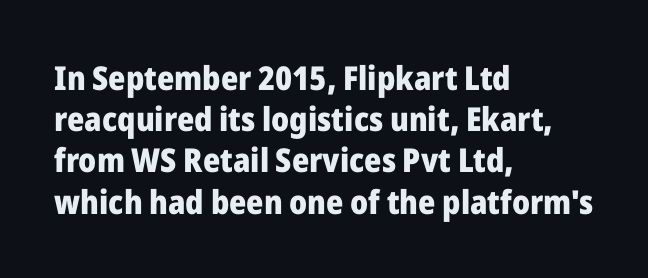
Is this a fixed-width face? No — the glyphs have proportional, varying widths. Stroke terminals: plain, sans-serif. The block of text has a typical density, with ordinary space between rows. Each line starts at the same left margin while the right side varies.
